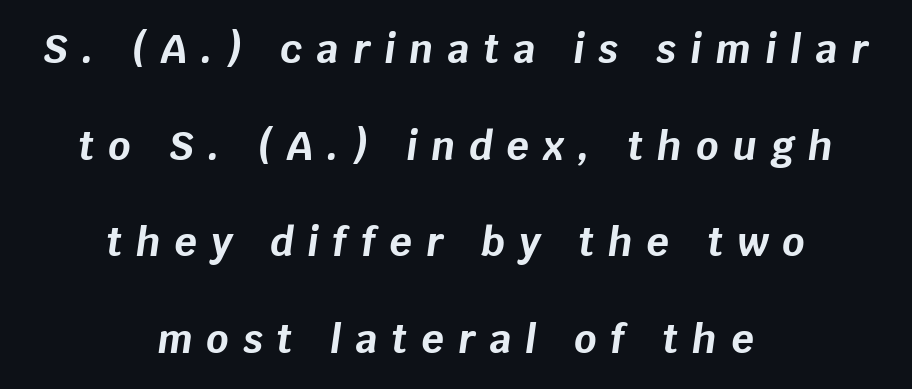
{"italic": "yes", "lean": "right", "slant_degrees": 8, "bold": "yes", "weight": "bold", "width": "normal", "stroke_contrast": "low", "x_height": "large", "monospaced": "no", "underline": "no", "align": "center", "line_spacing": "loose", "line_spacing_ratio": 2.48, "letter_spacing": "wide", "letter_spacing_em": 0.36, "glyph_px": 39}
